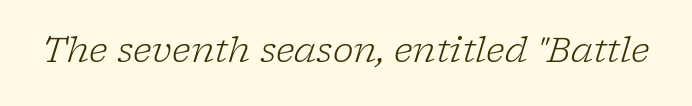
Descender tails drop into unmarked territory. Italic: yes, the glyphs are oblique. Spacing verdict: proportional, widths tailored to each character. The letters sit at their default tracking, neither squeezed nor spread.
